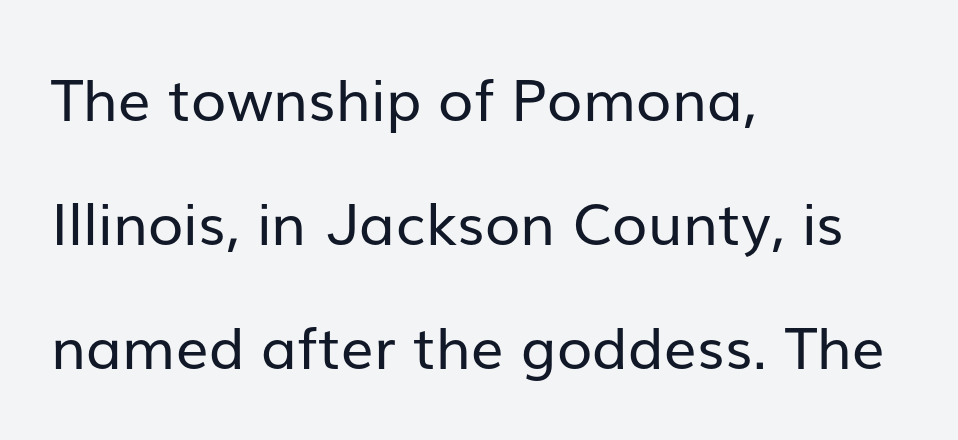
Q: Is the text bold? A: No.
Q: Is the text italic (slanted)? A: No, it is upright.
Q: Is the typeface a serif or a sans-serif typeface? A: Sans-serif.
Q: Is the text underlined? A: No.
Q: How is the paragraph aligned? A: Left-aligned.
Q: Is the spacing between letters normal or unusually wide? A: Normal.
Q: Is the spacing between lines tight, normal or loose? A: Loose.
Q: Width (condensed, normal, or wide)? A: Normal.
Q: Stroke contrast? A: Low.
Q: x-height? A: Medium.
Q: Monospaced? A: No.
